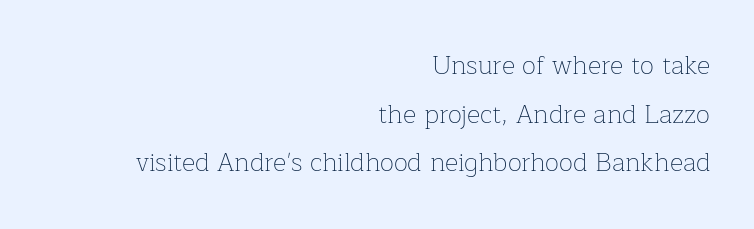
Q: Is the text bold? A: No.
Q: Is the text italic (slanted)? A: No, it is upright.
Q: Is the text underlined? A: No.
Q: How is the paragraph aligned? A: Right-aligned.
Q: Is the spacing between letters normal or unusually wide? A: Normal.
